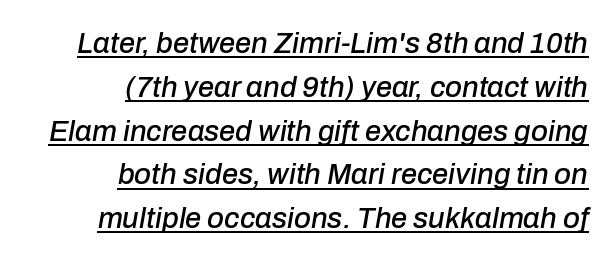
Is there an underline? Yes — a line sits under the letters. It's the slanting kind of type. Casual observation: everything's shoved over to the right. These lines are rendered in a variable-pitch font. This block has exactly the height ordinary leading produces.
